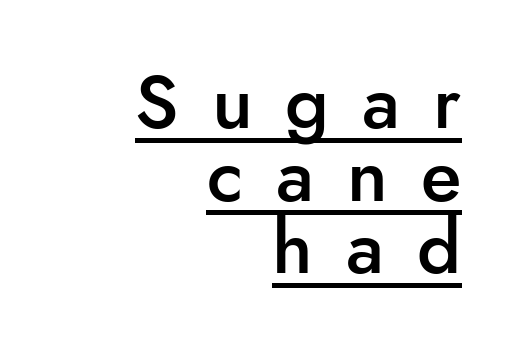
The image shows 75 px semibold sans-serif type, upright; set right-aligned, tight line spacing (0.97x), unusually wide letter spacing (+0.44 em), underlined; low stroke contrast and a small x-height.
